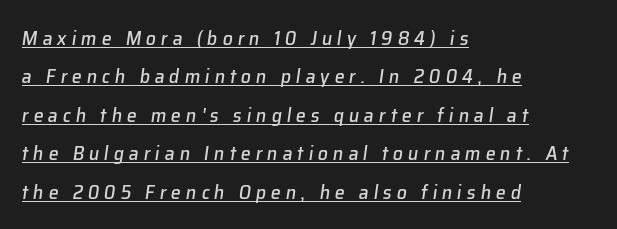
Q: Is the text italic (slanted)? A: Yes, it leans right by about 8 degrees.
Q: Is the text underlined? A: Yes.
Q: How is the paragraph aligned? A: Left-aligned.
Q: Is the spacing between letters normal or unusually wide? A: Unusually wide.
Q: Is the spacing between lines tight, normal or loose? A: Loose.
